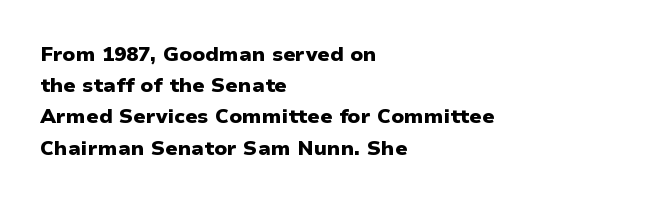
{"italic": "no", "bold": "yes", "underline": "no", "align": "left", "line_spacing": "normal", "line_spacing_ratio": 1.56, "letter_spacing": "normal", "letter_spacing_em": 0.0, "glyph_px": 20}
